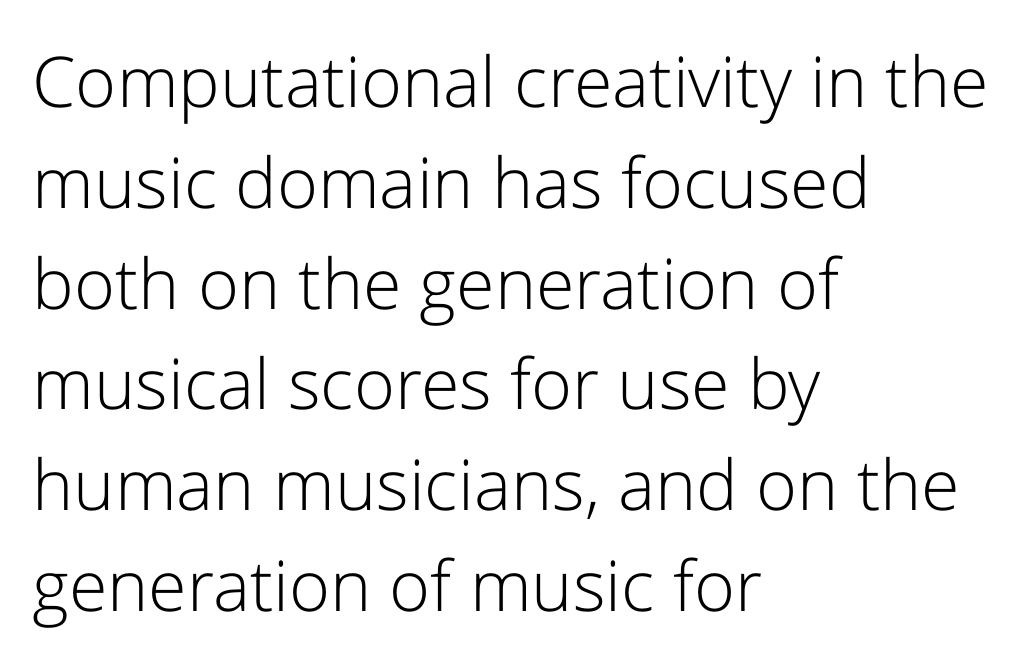
Q: Is the text bold? A: No.
Q: Is the text italic (slanted)? A: No, it is upright.
Q: Is the typeface a serif or a sans-serif typeface? A: Sans-serif.
Q: Is the text underlined? A: No.
Q: How is the paragraph aligned? A: Left-aligned.
Q: Is the spacing between letters normal or unusually wide? A: Normal.
Q: Is the spacing between lines tight, normal or loose? A: Normal.
Q: Width (condensed, normal, or wide)? A: Normal.
Q: Stroke contrast? A: Low.
Q: x-height? A: Medium.
Q: Monospaced? A: No.
